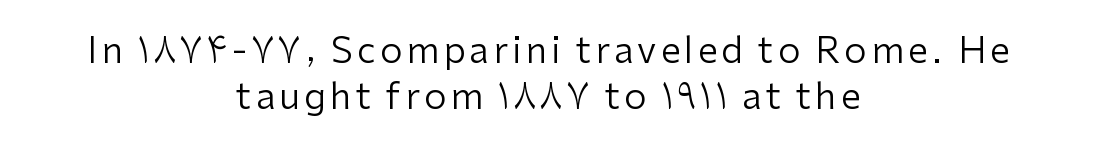
Q: Is the text bold? A: No.
Q: Is the text italic (slanted)? A: No, it is upright.
Q: Is the typeface a serif or a sans-serif typeface? A: Sans-serif.
Q: Is the text underlined? A: No.
Q: How is the paragraph aligned? A: Centered.
Q: Is the spacing between lines tight, normal or loose? A: Normal.
Q: Width (condensed, normal, or wide)? A: Normal.
Q: Stroke contrast? A: Low.
Q: x-height? A: Medium.
Q: Monospaced? A: No.
